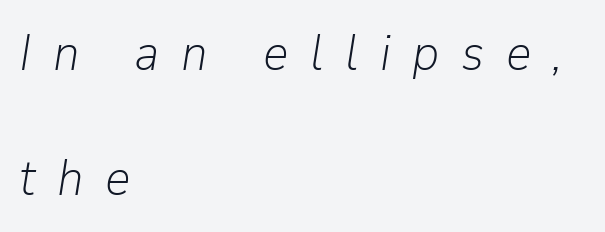
Characters follow at a spacing far wider than the type designer built in. Caption: multi-line text, flush left, ragged right. Beneath every word, the page is bare. Looks like regular typesetting: each glyph gets only the width it needs.
